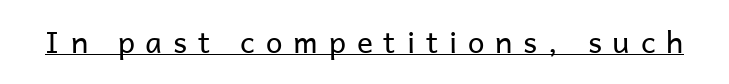
{"serif": "no", "italic": "no", "bold": "no", "weight": "regular", "width": "normal", "stroke_contrast": "low", "x_height": "medium", "monospaced": "no", "underline": "yes", "letter_spacing": "wide", "letter_spacing_em": 0.36, "glyph_px": 30}
